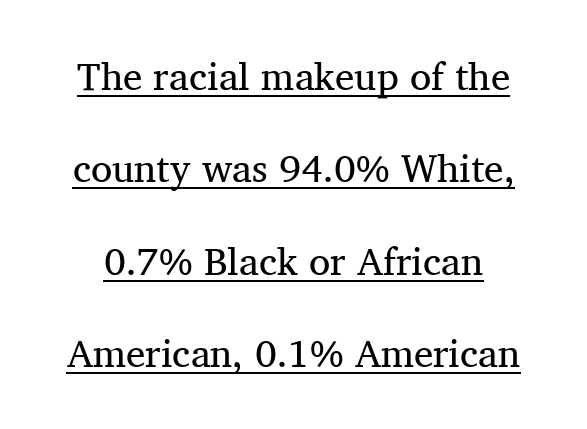
The image shows 39 px regular-weight serif type, upright; set loose line spacing (2.37x), normal letter spacing, underlined; medium stroke contrast and a medium x-height.
